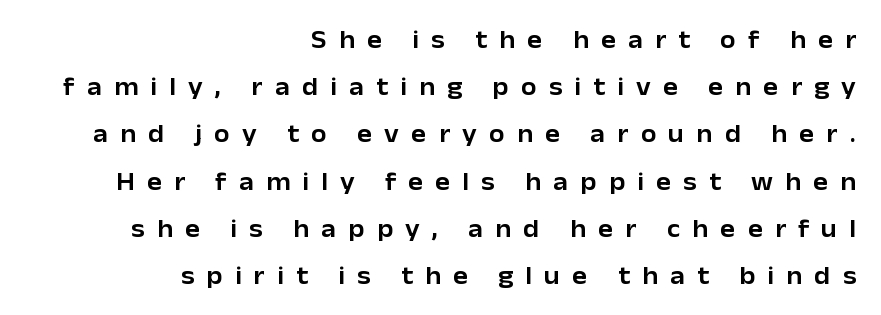
The image shows 25 px text type, upright; set right-aligned, line spacing 1.89x, unusually wide letter spacing (+0.49 em), not underlined.
